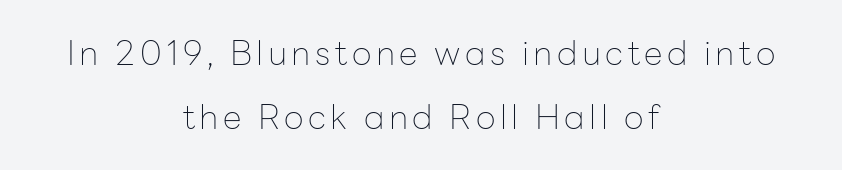
{"serif": "no", "italic": "no", "bold": "no", "weight": "thin", "width": "normal", "stroke_contrast": "low", "x_height": "medium", "monospaced": "no", "underline": "no", "align": "center", "line_spacing_ratio": 1.88, "glyph_px": 34}
